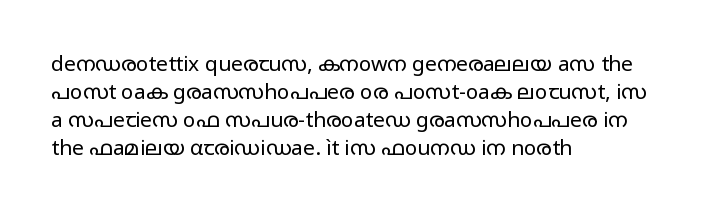
{"italic": "no", "bold": "no", "underline": "no", "align": "left", "line_spacing": "normal", "line_spacing_ratio": 1.34, "letter_spacing": "normal", "letter_spacing_em": 0.0, "glyph_px": 21}
